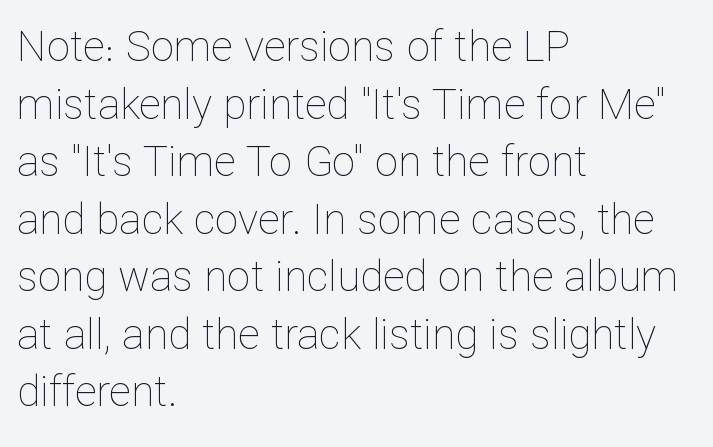
Note the varied advance widths — an 'i' is clearly narrower than an 'm'. Here the glyphs are tracked normally, forming tight word shapes. Notice how the passage keeps a crisp vertical edge on the left only. Words float on clear page, feet unadorned.
